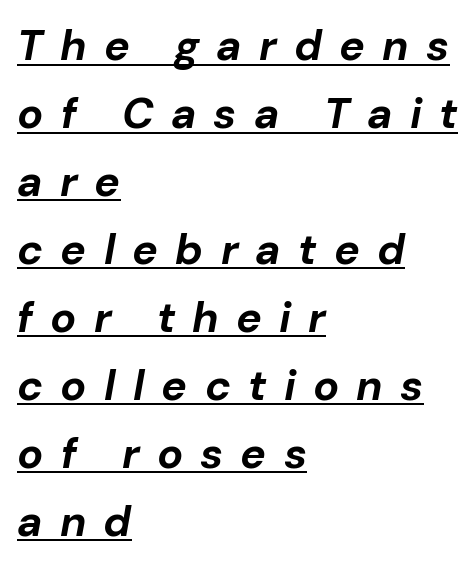
The designer left line spacing at the default. Alignment: flush left. The letters are bold, with thick, heavy strokes. Compared with ordinary roman type, these characters are visibly tilted.
